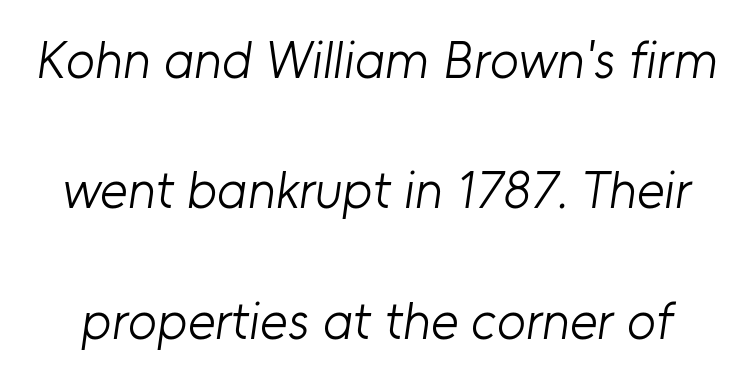
The image shows 53 px light sans-serif type; set loose line spacing (2.46x), normal letter spacing, not underlined; low stroke contrast and a medium x-height.
